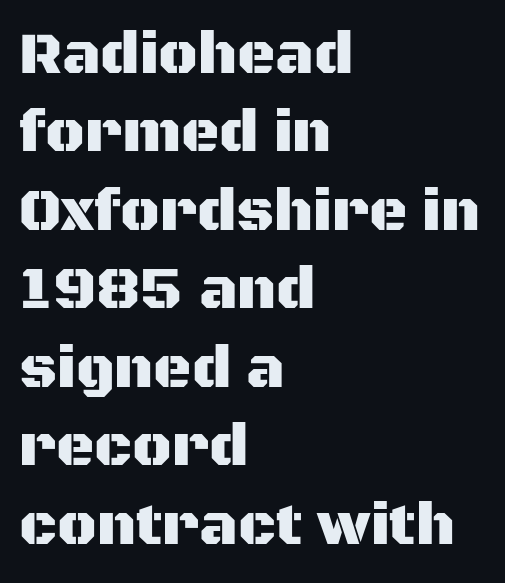
The image shows 59 px sans-serif type, upright; set left-aligned, normal line spacing (1.33x), normal letter spacing, not underlined; medium stroke contrast and a large x-height.
